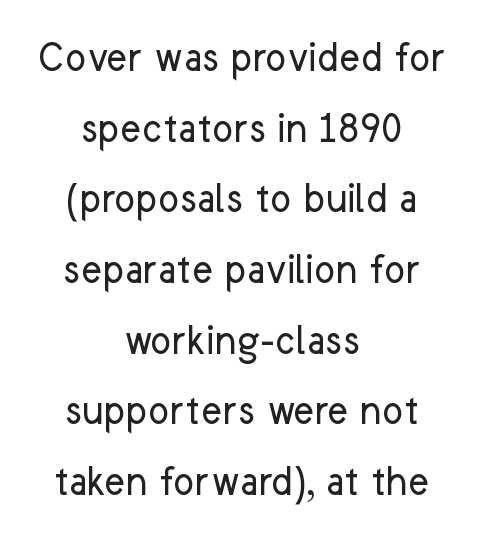
The image shows 45 px regular-weight sans-serif type, upright; set centered, normal line spacing (1.57x), normal letter spacing, not underlined; low stroke contrast and a medium x-height.
